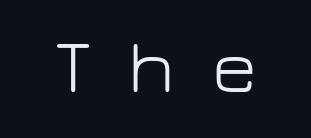
{"serif": "no", "italic": "no", "bold": "no", "weight": "light", "width": "normal", "stroke_contrast": "low", "x_height": "medium", "monospaced": "no", "underline": "no", "letter_spacing": "wide", "letter_spacing_em": 0.48, "glyph_px": 77}
